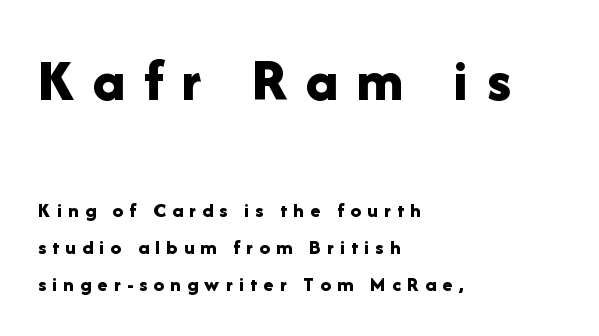
The type sits square on the baseline with zero lean. The font family rendered here belongs to the sans-serif group. Two sizes are in play, and the larger belongs to the first block. Which margin do the lines hug? The left one — the right edge is uneven. Students, this is bold: see how much ink each stroke carries. The strip under each line holds only bare page.
